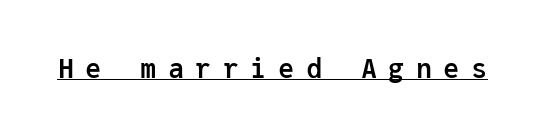
Q: Is the text bold? A: Yes.
Q: Is the text italic (slanted)? A: No, it is upright.
Q: Is the text underlined? A: Yes.
Q: Is the spacing between letters normal or unusually wide? A: Unusually wide.
